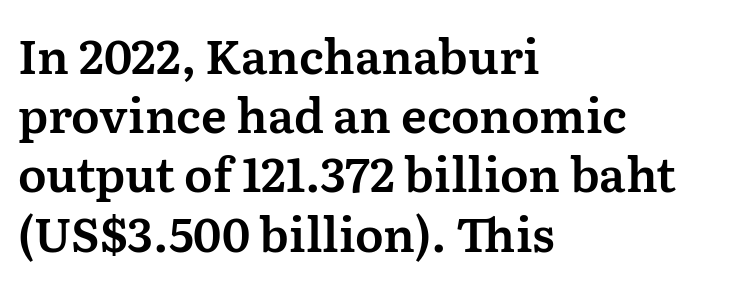
Old-style or modern, the face here clearly has serifs. Varying glyph widths throughout — classic text-font behaviour. Tall strokes in this sample are plumb rather than angled. The compositor pushed each line to the left boundary. The gaps between neighbouring characters are ordinary and unremarkable. Glance below the letters and you will spot only blank space.
